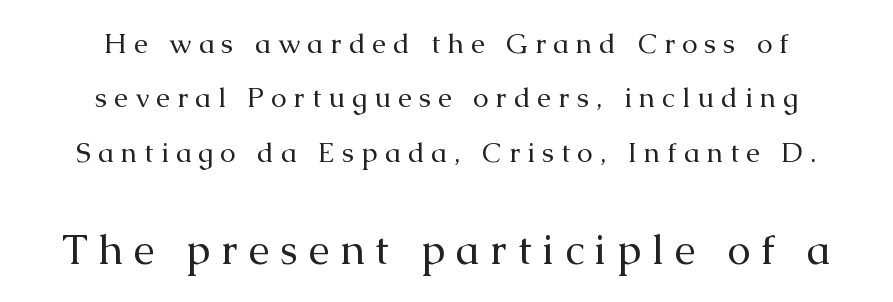
{"serif": "yes", "italic": "no", "bold": "no", "weight": "regular", "width": "normal", "stroke_contrast": "medium", "x_height": "medium", "monospaced": "no", "underline": "no", "align": "center", "line_spacing": "loose", "line_spacing_ratio": 1.94, "letter_spacing": "wide", "letter_spacing_em": 0.25, "larger_block": "second", "size_ratio": 1.5, "glyph_px": 42}
